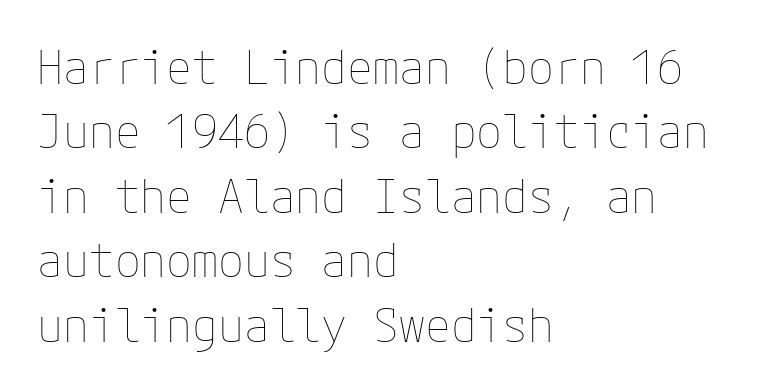
The image shows 47 px thin type, upright; set left-aligned, normal line spacing (1.37x), normal letter spacing, not underlined; low stroke contrast and a medium x-height.
